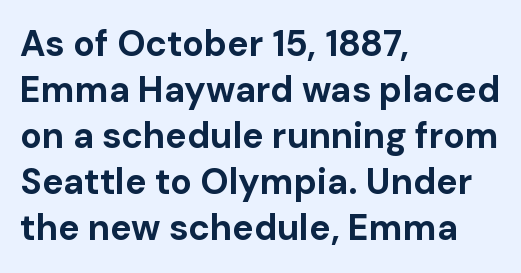
Observe the absence of serifs on each vertical stroke in this sample. Is this a fixed-width face? No — the glyphs have proportional, varying widths. The space beneath each line is pristine and unruled. Nope, not italic — everything's standing straight. Honestly, the row spacing looks completely unremarkable.
